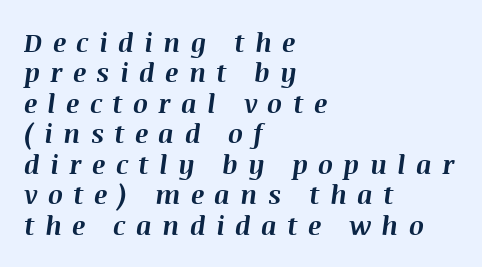
Q: Is the text bold? A: Yes.
Q: Is the text italic (slanted)? A: Yes, it leans right by about 8 degrees.
Q: Is the text underlined? A: No.
Q: How is the paragraph aligned? A: Left-aligned.
Q: Is the spacing between letters normal or unusually wide? A: Unusually wide.
